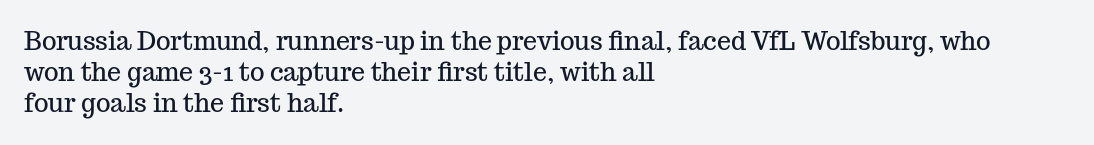
Q: Is the text italic (slanted)? A: No, it is upright.
Q: Is the text underlined? A: No.
Q: How is the paragraph aligned? A: Left-aligned.
Q: Is the spacing between letters normal or unusually wide? A: Normal.
Q: Is the spacing between lines tight, normal or loose? A: Normal.
